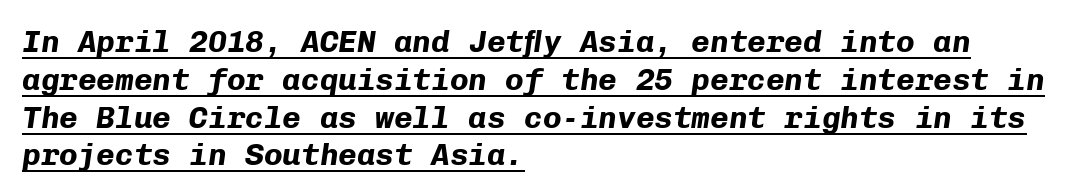
The lines in this sample share a left origin and differ only in where they stop. If you drew a line through each stem, it would be angled. Is the type bold? Yes — the strokes are clearly thick and heavy. These lines are rendered in a fixed-pitch font.
